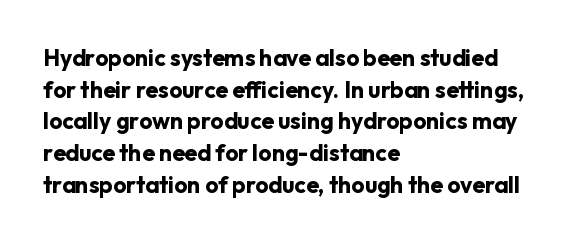
The lines are quadded left. Regular leading. Nothing unusual about the tracking: characters are spaced as the font intends. The font is running at its bold setting. Tall strokes in this sample are plumb rather than angled.
